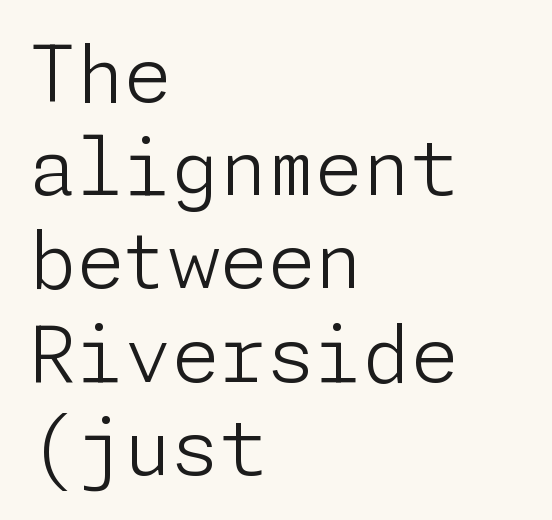
Caption: multi-line text, flush left, ragged right. Underlining? Definitely not there. There is no visible air inserted between adjacent glyphs. Unlike italic type, these characters show no tilt at all. No feet cap the strokes, marking this as sans-serif type. Stems here are at most as thick as an everyday book face.
